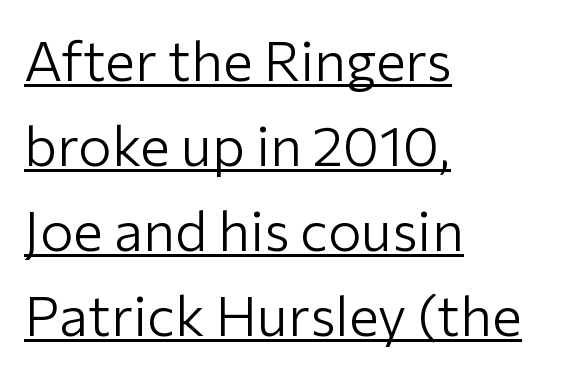
Q: Is the text bold? A: No.
Q: Is the text italic (slanted)? A: No, it is upright.
Q: Is the typeface a serif or a sans-serif typeface? A: Sans-serif.
Q: Is the text underlined? A: Yes.
Q: How is the paragraph aligned? A: Left-aligned.
Q: Is the spacing between letters normal or unusually wide? A: Normal.
Q: Is the spacing between lines tight, normal or loose? A: Normal.
Q: Width (condensed, normal, or wide)? A: Normal.
Q: Stroke contrast? A: Low.
Q: x-height? A: Medium.
Q: Monospaced? A: No.
